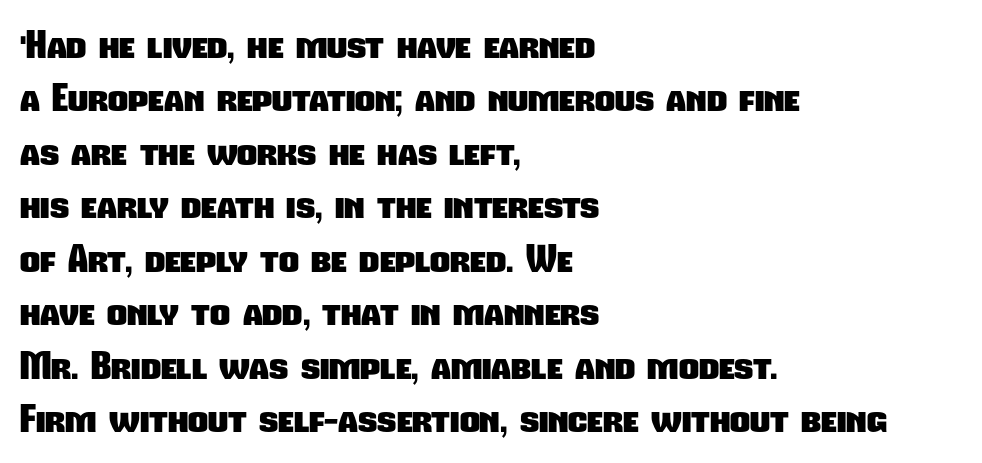
{"serif": "no", "bold": "yes", "weight": "heavy", "width": "condensed", "stroke_contrast": "low", "x_height": "medium", "monospaced": "no", "underline": "no", "align": "left", "line_spacing": "normal", "line_spacing_ratio": 1.37, "letter_spacing": "normal", "letter_spacing_em": 0.0, "glyph_px": 39}
